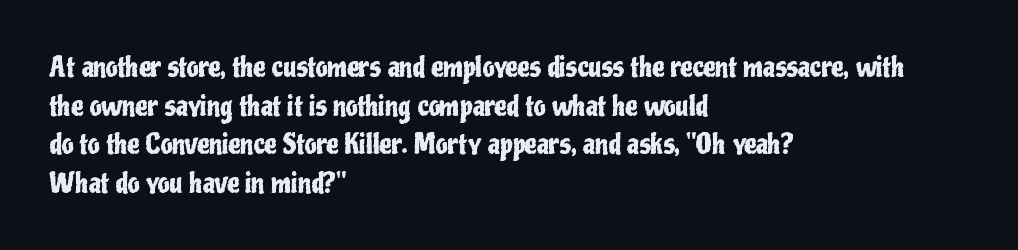
Tracking value appears to be zero — textbook default spacing. The font's upright variant was chosen for this text. Alignment: flush left. Rows of type keep a routine distance in the vertical direction. This rendering features lettering with no underline.
